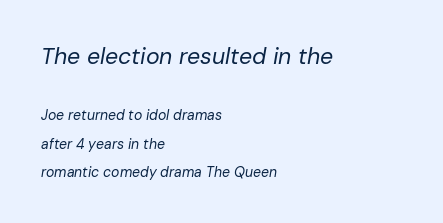
Q: Is the text bold? A: No.
Q: Is the text italic (slanted)? A: Yes, it leans right by about 10 degrees.
Q: Is the text underlined? A: No.
Q: How is the paragraph aligned? A: Left-aligned.
Q: Is the spacing between letters normal or unusually wide? A: Normal.
Q: Is the spacing between lines tight, normal or loose? A: Loose.
Q: Which block of text is set in a larger size, the first (top) or the second (bottom)? A: The first (top) one.
